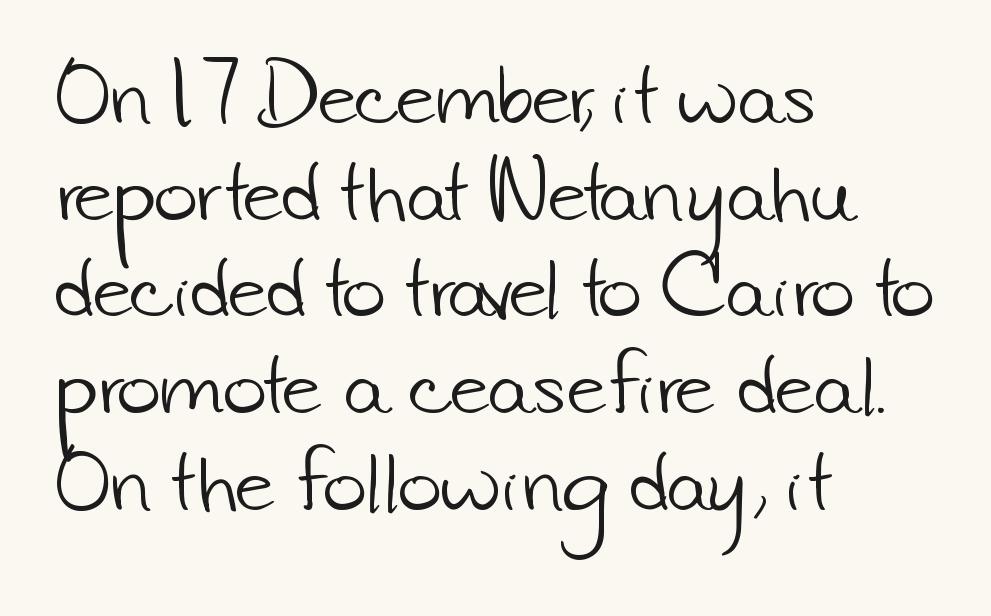
{"serif": "no", "bold": "no", "weight": "light", "width": "normal", "stroke_contrast": "low", "x_height": "small", "monospaced": "no", "underline": "no", "align": "left", "line_spacing": "normal", "line_spacing_ratio": 1.29, "letter_spacing": "normal", "letter_spacing_em": 0.0, "glyph_px": 75}
